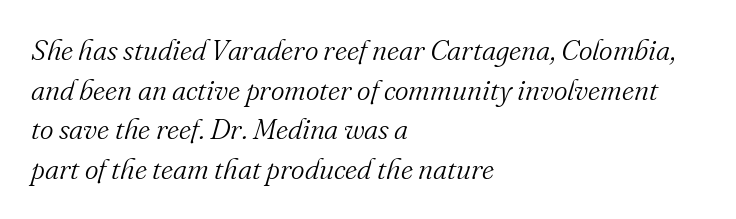
Q: Is the text bold? A: No.
Q: Is the text italic (slanted)? A: Yes, it leans right by about 16 degrees.
Q: Is the typeface a serif or a sans-serif typeface? A: Serif.
Q: Is the text underlined? A: No.
Q: How is the paragraph aligned? A: Left-aligned.
Q: Is the spacing between letters normal or unusually wide? A: Normal.
Q: Is the spacing between lines tight, normal or loose? A: Normal.
Q: Width (condensed, normal, or wide)? A: Normal.
Q: Stroke contrast? A: Medium.
Q: x-height? A: Small.
Q: Monospaced? A: No.
